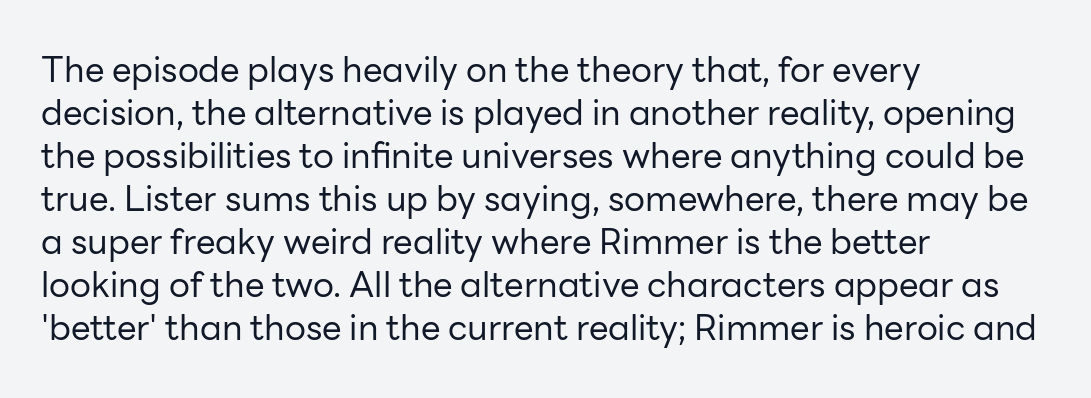
Q: Is the text bold? A: No.
Q: Is the text italic (slanted)? A: No, it is upright.
Q: Is the typeface a serif or a sans-serif typeface? A: Sans-serif.
Q: Is the text underlined? A: No.
Q: How is the paragraph aligned? A: Left-aligned.
Q: Is the spacing between letters normal or unusually wide? A: Normal.
Q: Width (condensed, normal, or wide)? A: Normal.
Q: Stroke contrast? A: Low.
Q: x-height? A: Medium.
Q: Monospaced? A: No.
